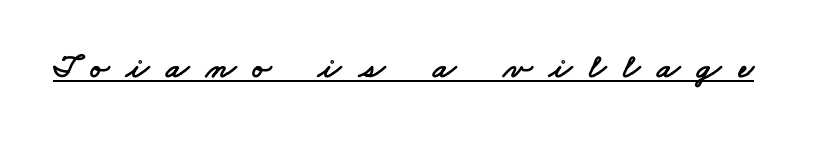
Q: Is the typeface a serif or a sans-serif typeface? A: Sans-serif.
Q: Is the text underlined? A: Yes.
Q: Is the spacing between letters normal or unusually wide? A: Unusually wide.
Q: Width (condensed, normal, or wide)? A: Wide.
Q: Stroke contrast? A: Low.
Q: x-height? A: Small.
Q: Monospaced? A: No.
